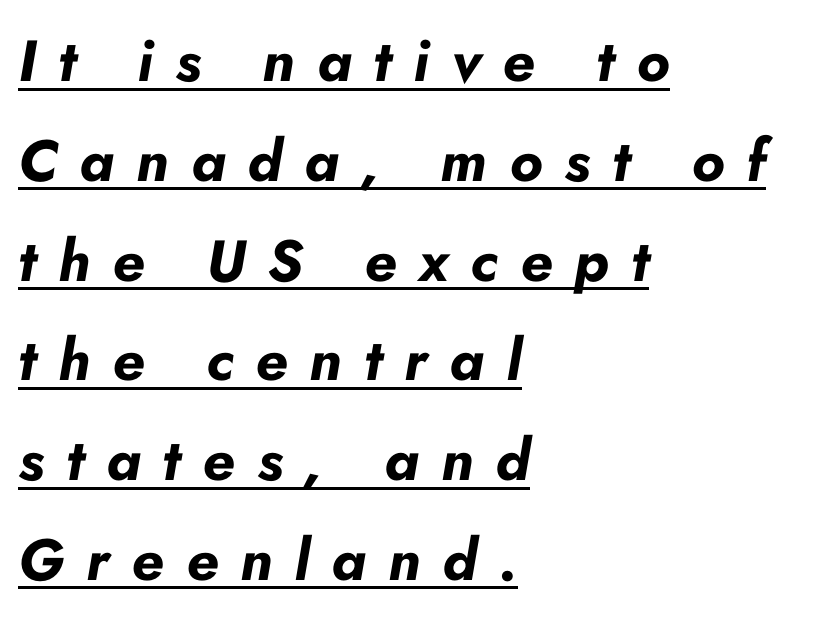
{"italic": "yes", "lean": "right", "slant_degrees": 10, "bold": "yes", "weight": "bold", "width": "normal", "stroke_contrast": "low", "x_height": "small", "monospaced": "no", "underline": "yes", "align": "left", "line_spacing_ratio": 1.72, "letter_spacing": "wide", "letter_spacing_em": 0.38, "glyph_px": 58}
